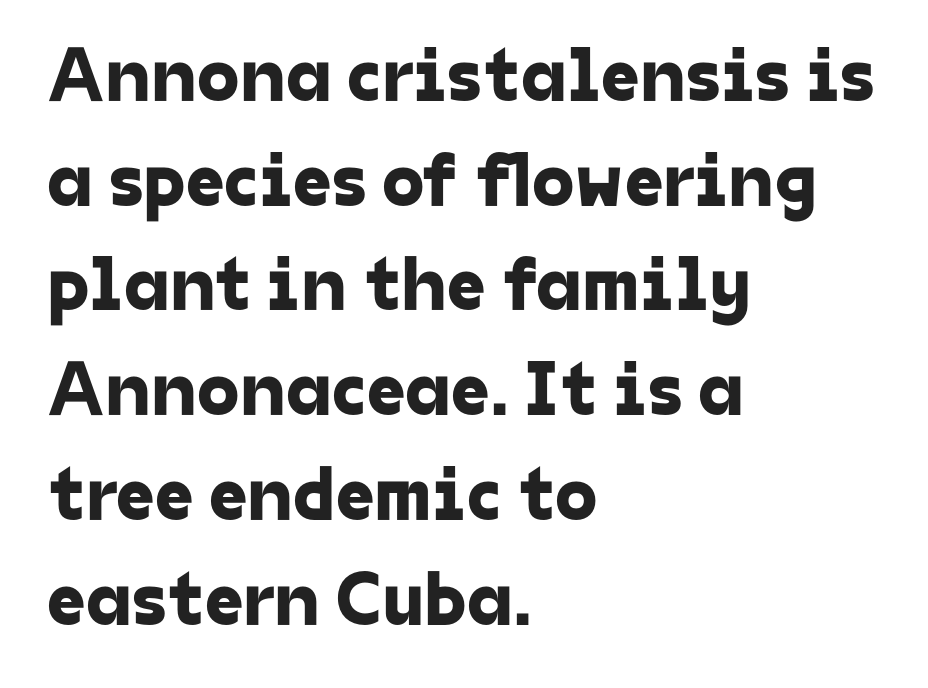
Underline: absent. Inter-character spacing is left at the font's built-in metrics. The rendering anchors every line to the left-hand side. Note the varied advance widths — an 'i' is clearly narrower than an 'm'. To sum up the face: it is a sans, with no serifs.
